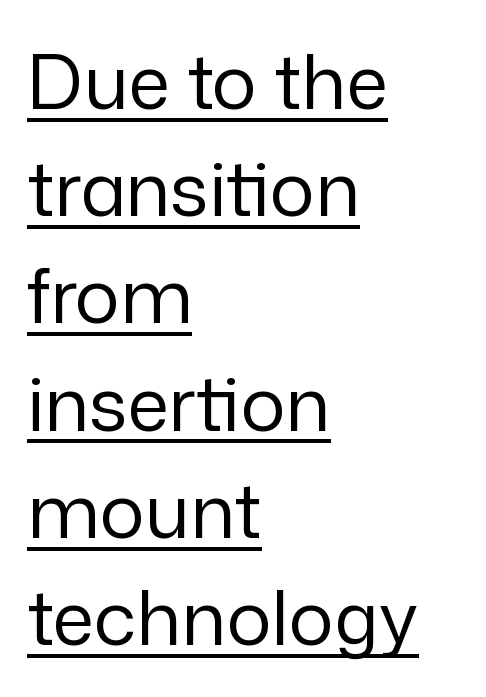
{"serif": "no", "italic": "no", "bold": "no", "weight": "regular", "width": "normal", "stroke_contrast": "low", "x_height": "medium", "monospaced": "no", "underline": "yes", "align": "left", "line_spacing": "normal", "line_spacing_ratio": 1.43, "letter_spacing": "normal", "letter_spacing_em": 0.0, "glyph_px": 75}
